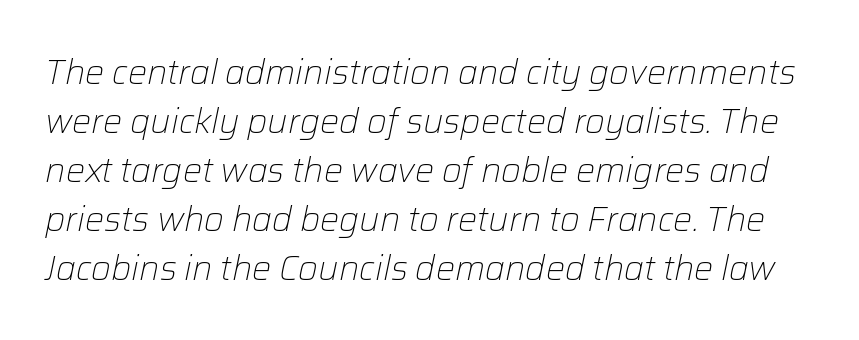
{"italic": "yes", "lean": "right", "slant_degrees": 12, "bold": "no", "weight": "light", "width": "normal", "stroke_contrast": "low", "x_height": "medium", "monospaced": "no", "underline": "no", "line_spacing": "normal", "line_spacing_ratio": 1.44, "letter_spacing": "normal", "letter_spacing_em": 0.0, "glyph_px": 34}
